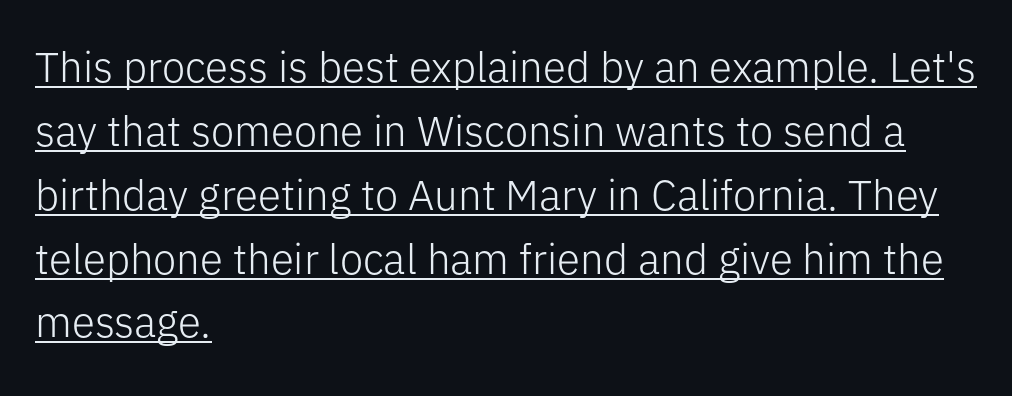
{"serif": "no", "italic": "no", "bold": "no", "weight": "light", "width": "normal", "stroke_contrast": "low", "x_height": "medium", "monospaced": "no", "underline": "yes", "align": "left", "line_spacing": "normal", "line_spacing_ratio": 1.52, "letter_spacing": "normal", "letter_spacing_em": 0.0, "glyph_px": 42}
